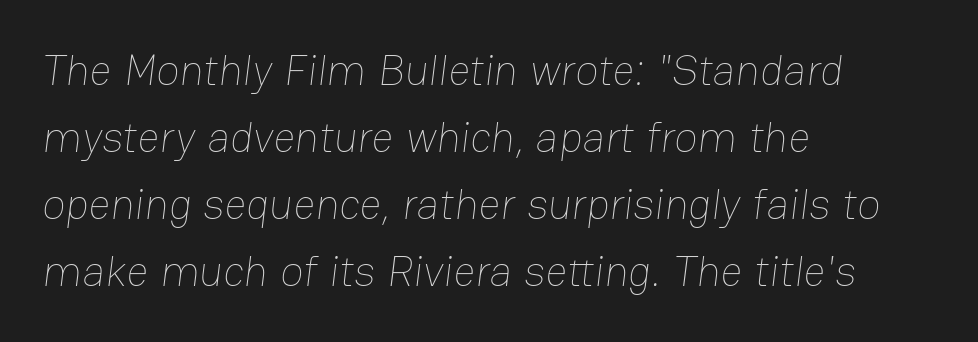
Q: Is the text bold? A: No.
Q: Is the text underlined? A: No.
Q: How is the paragraph aligned? A: Left-aligned.
Q: Is the spacing between letters normal or unusually wide? A: Normal.
Q: Is the spacing between lines tight, normal or loose? A: Normal.
Q: Width (condensed, normal, or wide)? A: Normal.
Q: Stroke contrast? A: Low.
Q: x-height? A: Medium.
Q: Monospaced? A: No.
